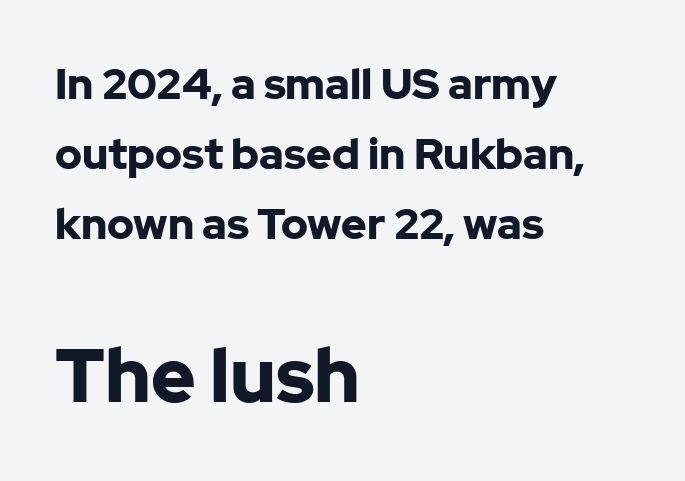
The image shows 75 px bold sans-serif type, upright; set left-aligned, normal line spacing (1.63x), normal letter spacing, not underlined; the second (bottom) block is 1.74x larger; low stroke contrast and a medium x-height.
